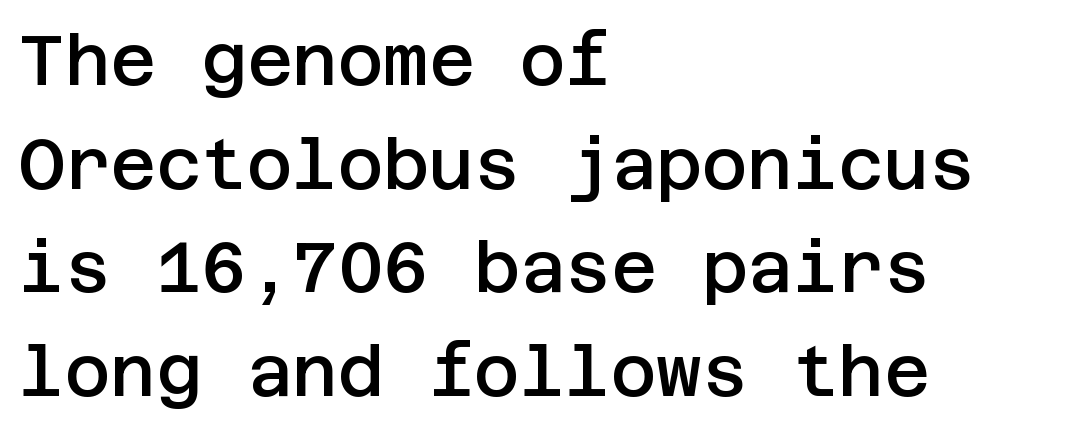
The image shows 70 px semibold sans-serif type, upright; set left-aligned, normal line spacing (1.48x), normal letter spacing, not underlined; low stroke contrast and a large x-height.
